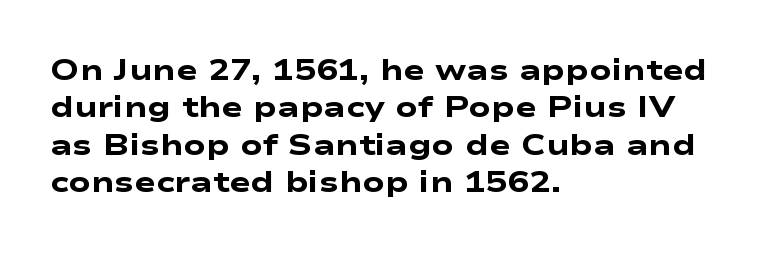
{"serif": "no", "bold": "yes", "weight": "heavy", "width": "wide", "stroke_contrast": "low", "x_height": "medium", "monospaced": "no", "underline": "no", "align": "left", "line_spacing": "normal", "line_spacing_ratio": 1.29, "letter_spacing": "normal", "letter_spacing_em": 0.0, "glyph_px": 29}
